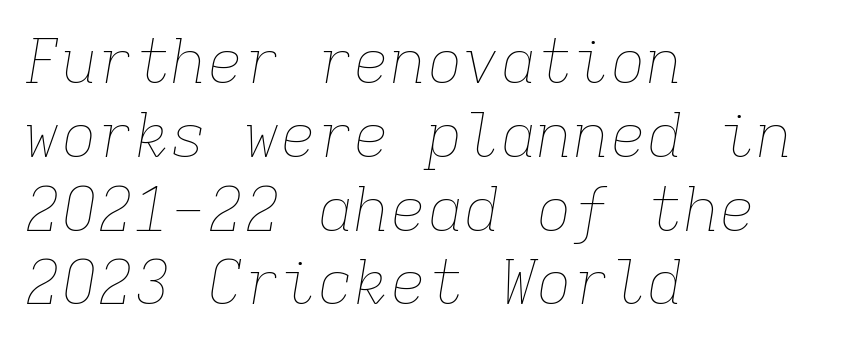
Line starts are locked; line ends wander. These lines are rendered in a fixed-pitch font. The space directly below the letters is spotless. Short note: letters normally spaced. Slanted lettering throughout. Is this a heavy cut? Hardly; it is regular or lighter.
